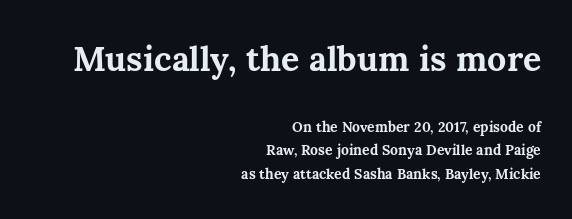
Q: Is the text bold? A: Yes.
Q: Is the text italic (slanted)? A: No, it is upright.
Q: Is the text underlined? A: No.
Q: How is the paragraph aligned? A: Right-aligned.
Q: Is the spacing between letters normal or unusually wide? A: Normal.
Q: Is the spacing between lines tight, normal or loose? A: Normal.
Q: Which block of text is set in a larger size, the first (top) or the second (bottom)? A: The first (top) one.
Q: Width (condensed, normal, or wide)? A: Normal.
Q: Stroke contrast? A: Medium.
Q: x-height? A: Medium.
Q: Monospaced? A: No.
